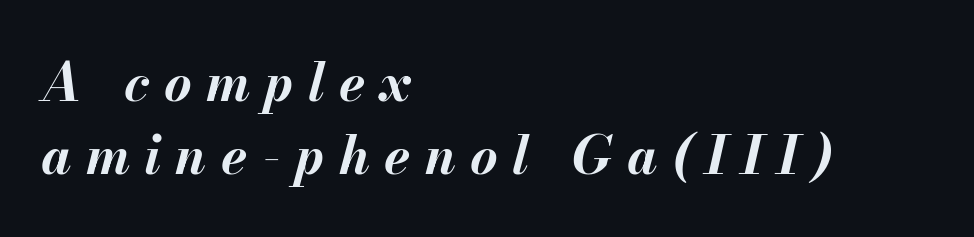
Each letter keeps its own natural width here, so spacing adapts to shape. These lines have a slow, spaced-out rhythm from letter to letter. Heavy-handed strokes throughout: this text is bold. Normally led — the rows are evenly, conventionally spaced. Notice how the stems are inclined rather than vertical — that's the hallmark of italics.
